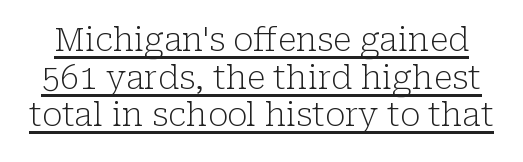
Q: Is the text bold? A: No.
Q: Is the text italic (slanted)? A: No, it is upright.
Q: Is the typeface a serif or a sans-serif typeface? A: Serif.
Q: Is the text underlined? A: Yes.
Q: Is the spacing between letters normal or unusually wide? A: Normal.
Q: Is the spacing between lines tight, normal or loose? A: Tight.
Q: Width (condensed, normal, or wide)? A: Normal.
Q: Stroke contrast? A: Low.
Q: x-height? A: Medium.
Q: Monospaced? A: No.
